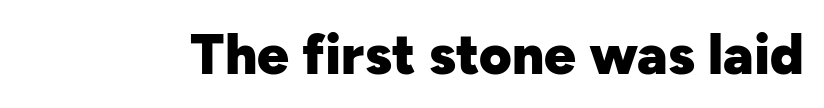
Each letter keeps its own natural width here, so spacing adapts to shape. The space directly below the letters is spotless. Between one letter and the next there's only the usual sliver of space. The type sits square on the baseline with zero lean. This is heavy type, rendered in bold. Font category for this specimen: sans-serif.
